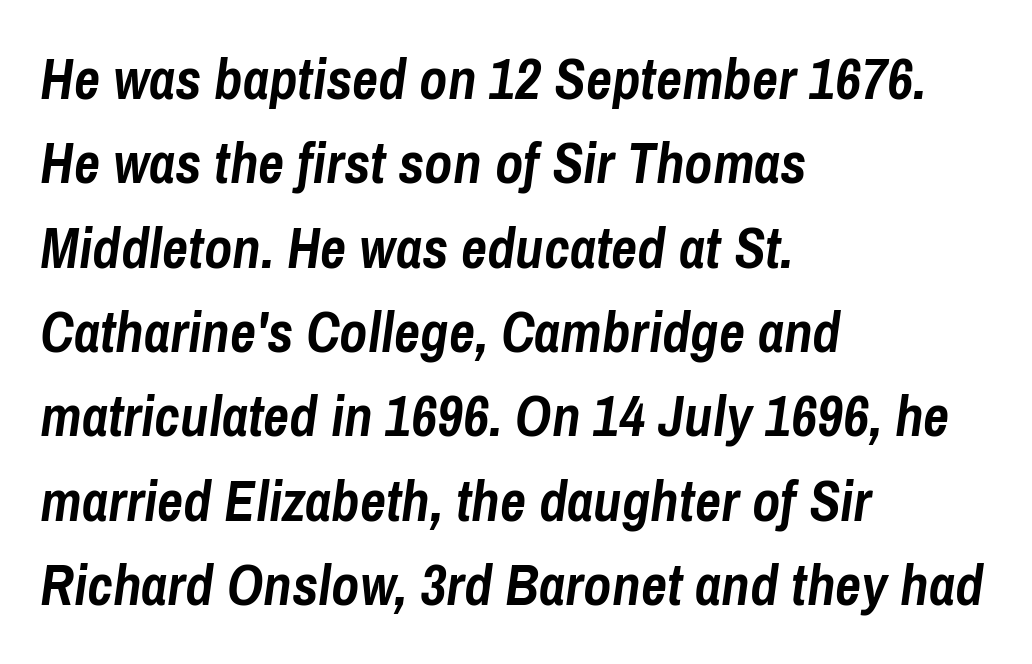
Q: Is the text bold? A: Yes.
Q: Is the text italic (slanted)? A: Yes, it leans right by about 8 degrees.
Q: Is the text underlined? A: No.
Q: How is the paragraph aligned? A: Left-aligned.
Q: Is the spacing between letters normal or unusually wide? A: Normal.
Q: Is the spacing between lines tight, normal or loose? A: Normal.
Q: Width (condensed, normal, or wide)? A: Condensed.
Q: Stroke contrast? A: Low.
Q: x-height? A: Medium.
Q: Monospaced? A: No.
